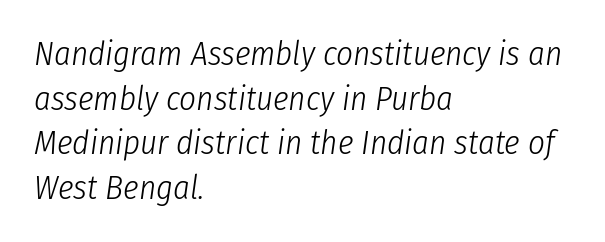
{"italic": "yes", "lean": "right", "slant_degrees": 8, "bold": "no", "weight": "light", "width": "condensed", "stroke_contrast": "low", "x_height": "medium", "monospaced": "no", "underline": "no", "align": "left", "line_spacing": "normal", "line_spacing_ratio": 1.35, "letter_spacing": "normal", "letter_spacing_em": 0.0, "glyph_px": 33}
